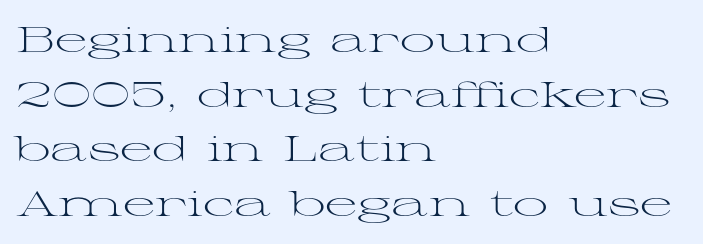
{"serif": "yes", "italic": "no", "bold": "no", "weight": "light", "width": "wide", "stroke_contrast": "medium", "x_height": "medium", "monospaced": "no", "underline": "no", "align": "left", "line_spacing": "normal", "line_spacing_ratio": 1.56, "letter_spacing": "normal", "letter_spacing_em": 0.0, "glyph_px": 35}
